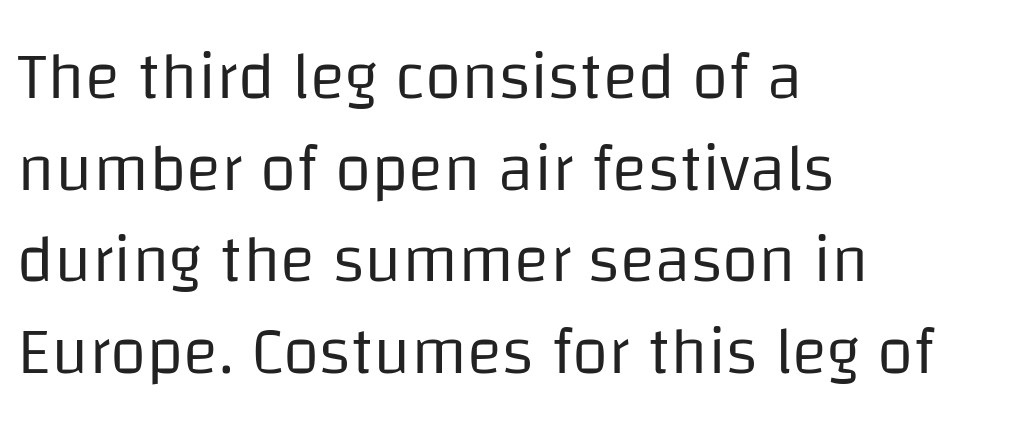
The image shows 66 px regular-weight sans-serif type, upright; set left-aligned, normal line spacing (1.39x), normal letter spacing, not underlined; low stroke contrast and a large x-height.
